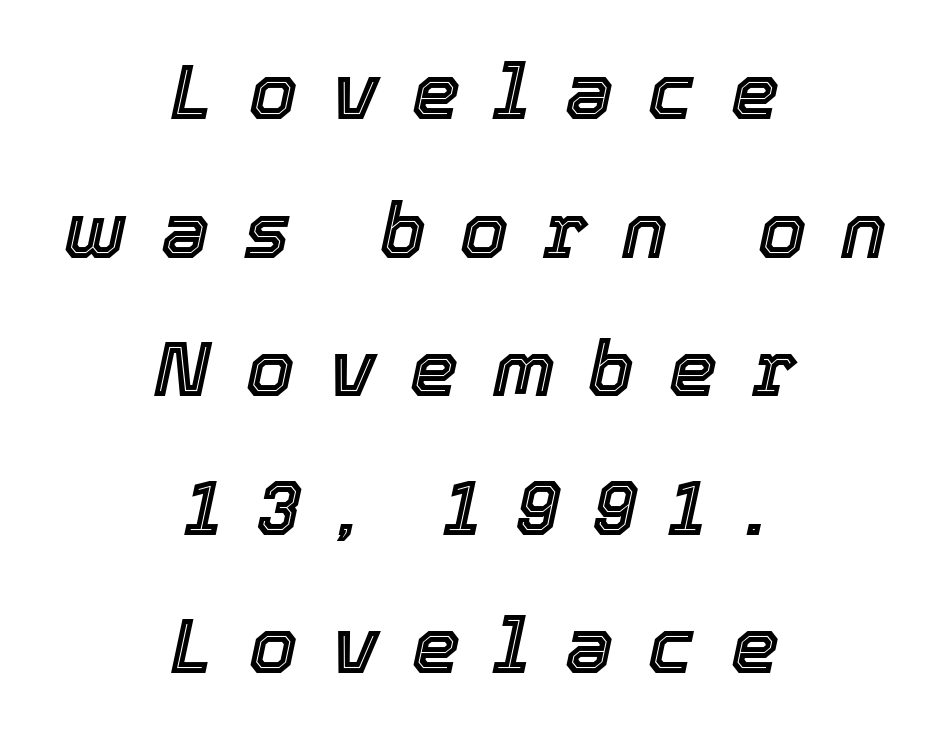
{"italic": "yes", "lean": "right", "slant_degrees": 12, "width": "normal", "x_height": "medium", "monospaced": "no", "underline": "no", "align": "center", "line_spacing_ratio": 1.8, "letter_spacing": "wide", "letter_spacing_em": 0.45, "glyph_px": 77}
